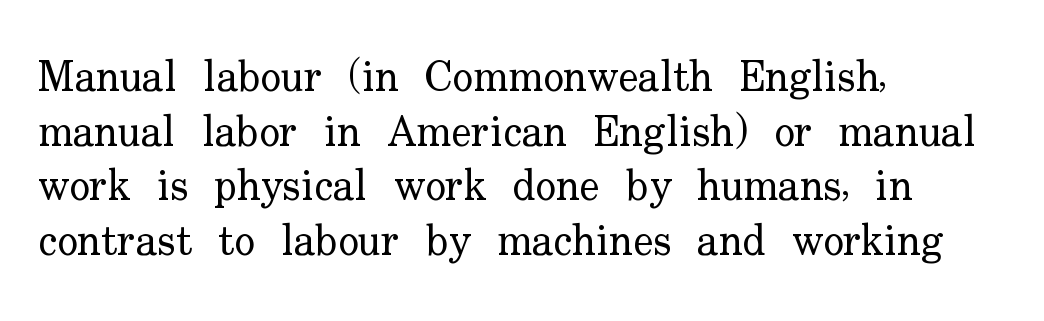
Q: Is the text bold? A: No.
Q: Is the text italic (slanted)? A: No, it is upright.
Q: Is the typeface a serif or a sans-serif typeface? A: Serif.
Q: Is the text underlined? A: No.
Q: How is the paragraph aligned? A: Left-aligned.
Q: Is the spacing between letters normal or unusually wide? A: Normal.
Q: Is the spacing between lines tight, normal or loose? A: Normal.
Q: Width (condensed, normal, or wide)? A: Normal.
Q: Stroke contrast? A: Low.
Q: x-height? A: Small.
Q: Monospaced? A: No.
